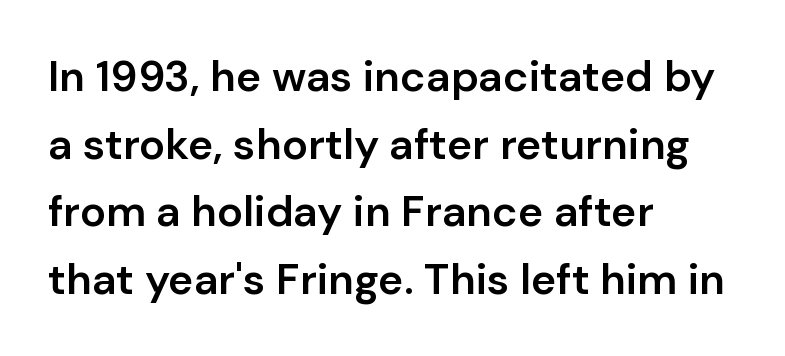
Q: Is the text bold? A: Semi-bold.
Q: Is the text italic (slanted)? A: No, it is upright.
Q: Is the typeface a serif or a sans-serif typeface? A: Sans-serif.
Q: Is the text underlined? A: No.
Q: How is the paragraph aligned? A: Left-aligned.
Q: Is the spacing between letters normal or unusually wide? A: Normal.
Q: Is the spacing between lines tight, normal or loose? A: Normal.
Q: Width (condensed, normal, or wide)? A: Normal.
Q: Stroke contrast? A: Low.
Q: x-height? A: Medium.
Q: Monospaced? A: No.
